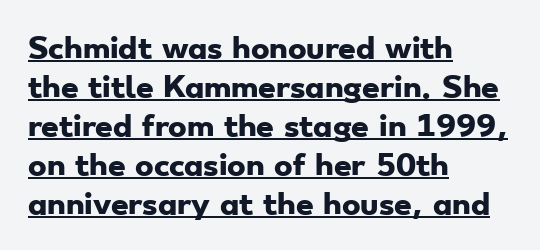
A typesetter would label this face a sans. Horizontal alignment here is leftward, the default for most running prose. The typesetter has applied underlining to the passage shown. Horizontal bands of white between lines are of average thickness. A dark, heavy texture on the line: the type is bold.
